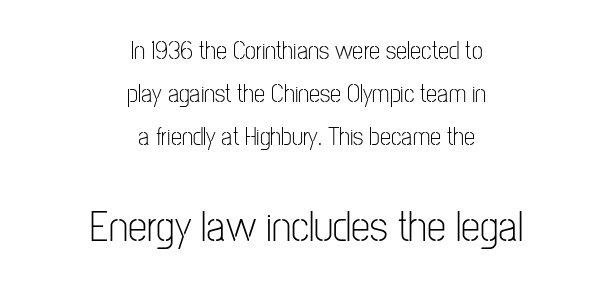
The text was rendered using a sans face with plain stroke endings. Is the lower block the larger one? Yes — the lower block carries the bigger type. Centered paragraph, ragged on both sides. Heft: none added — not bold. Quick note: not italic, upright. You could call the tracking neutral — neither tight nor loose.
